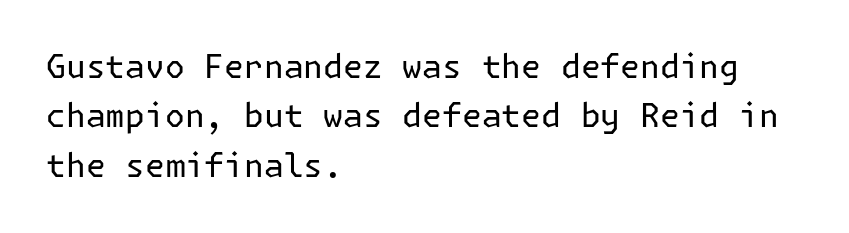
Unlike a traditional serif, this face leaves its strokes unadorned. Compared with typical paragraphs, the rows here are spaced about the same. These lines keep a tight, regular rhythm from letter to letter. The characters are drawn with everyday or finer stroke widths. Nope, not italic — everything's standing straight. Where is the straight margin? On the left.
